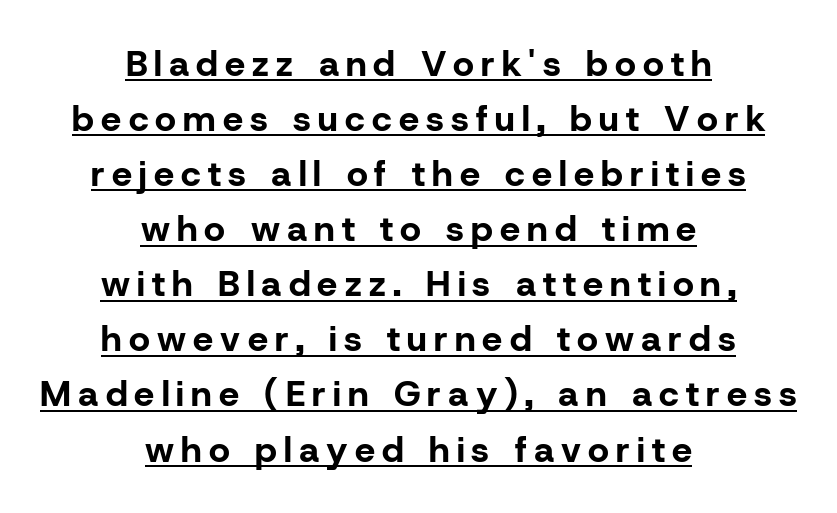
The image shows 36 px bold sans-serif type, upright; set centered, normal line spacing (1.53x), unusually wide letter spacing (+0.2 em), underlined; low stroke contrast and a medium x-height.
